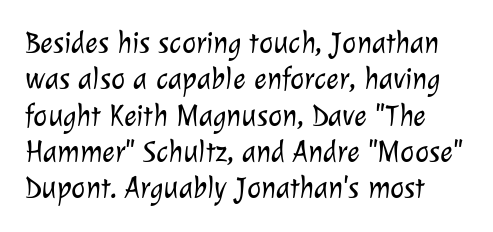
{"serif": "no", "bold": "no", "weight": "light", "width": "normal", "stroke_contrast": "low", "x_height": "medium", "monospaced": "no", "underline": "no", "line_spacing_ratio": 1.21, "letter_spacing": "normal", "letter_spacing_em": 0.0, "glyph_px": 30}
